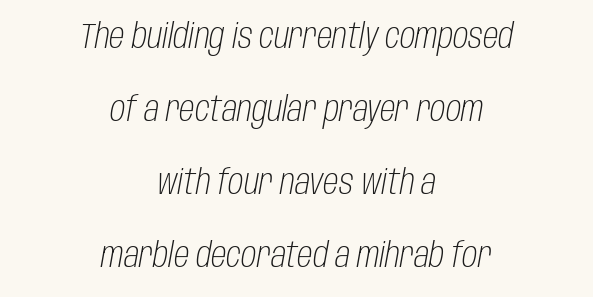
There's an unmistakable incline to the writing here. Letters rest on an invisible, unmarked baseline. Regarding leading, the lines here are spaced well apart. Each letter keeps its own natural width here, so spacing adapts to shape. Here the glyphs are tracked normally, forming tight word shapes.
